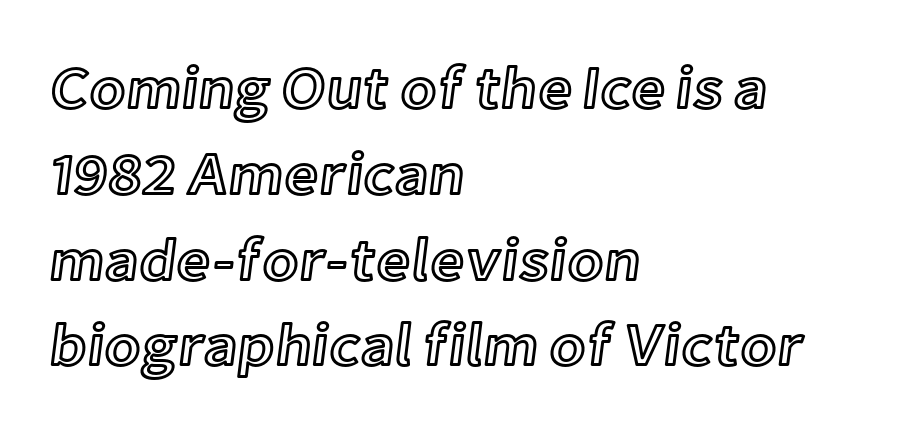
The strip under each line holds only bare page. Each new line begins a customary step beneath the previous one. The face used here is proportionally spaced, like ordinary book or web type. The rendering anchors every line to the left-hand side.
